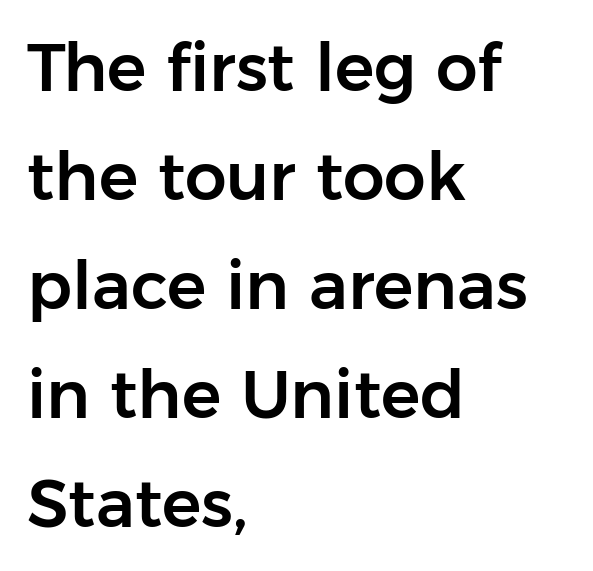
The image shows 66 px sans-serif type, upright; set left-aligned, normal line spacing (1.65x), normal letter spacing, not underlined; low stroke contrast and a medium x-height.
